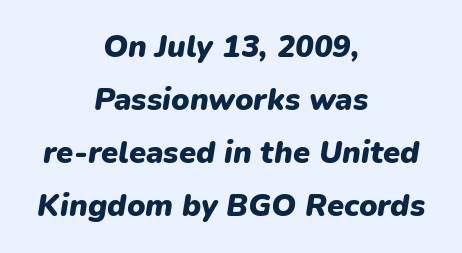
The image shows 31 px heavy type, italic (leaning right); set centered, line spacing 1.71x, normal letter spacing, not underlined; low stroke contrast and a medium x-height.
